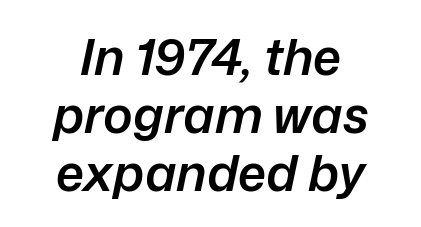
The image shows 50 px semibold type, italic (leaning right); set centered, line spacing 1.16x, normal letter spacing, not underlined; low stroke contrast and a medium x-height.
